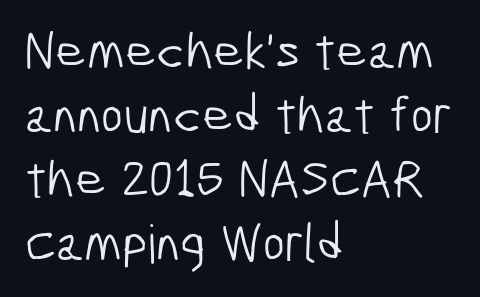
A typesetter would label this face a sans. Here the designer chose a conventional face with non-uniform glyph widths. Stems and bowls with no extra thickness — not bold. The letters sit at their default tracking, neither squeezed nor spread. The passage is arranged the way most books set body copy — flush left.
